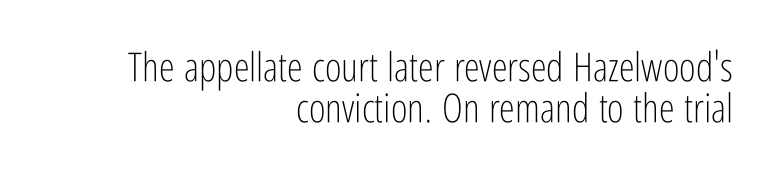
Each line ends at the same right margin while the left side varies. These lines keep a tight, regular rhythm from letter to letter. Baseline-to-baseline distance is barely more than the letter height. The strip under each line holds only bare page. You can tell from the bare stems that sans-serif type was used. You could not count columns in this text — the font is proportionally spaced.
